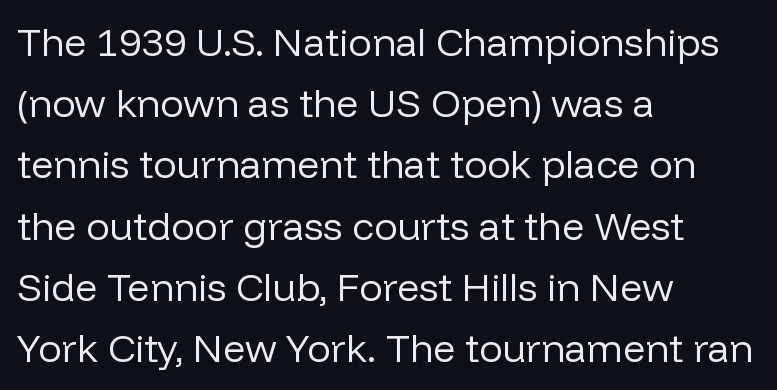
Q: Is the text bold? A: No.
Q: Is the text italic (slanted)? A: No, it is upright.
Q: Is the typeface a serif or a sans-serif typeface? A: Sans-serif.
Q: Is the text underlined? A: No.
Q: How is the paragraph aligned? A: Left-aligned.
Q: Is the spacing between letters normal or unusually wide? A: Normal.
Q: Is the spacing between lines tight, normal or loose? A: Normal.
Q: Width (condensed, normal, or wide)? A: Normal.
Q: Stroke contrast? A: Low.
Q: x-height? A: Medium.
Q: Monospaced? A: No.
